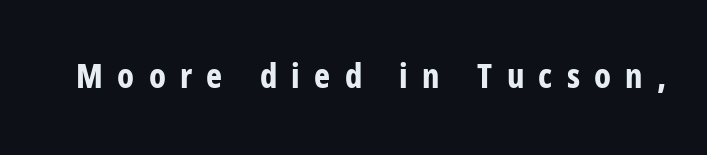
Q: Is the text bold? A: Yes.
Q: Is the text italic (slanted)? A: No, it is upright.
Q: Is the typeface a serif or a sans-serif typeface? A: Sans-serif.
Q: Is the text underlined? A: No.
Q: Is the spacing between letters normal or unusually wide? A: Unusually wide.
Q: Width (condensed, normal, or wide)? A: Condensed.
Q: Stroke contrast? A: Low.
Q: x-height? A: Medium.
Q: Monospaced? A: No.
